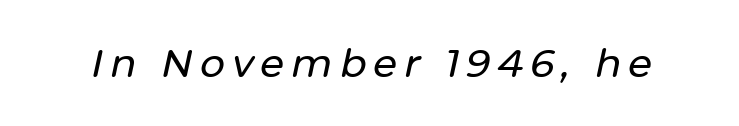
Decoration check: the copy has no underline. It's the slanting kind of type. Here the designer chose a conventional face with non-uniform glyph widths.
